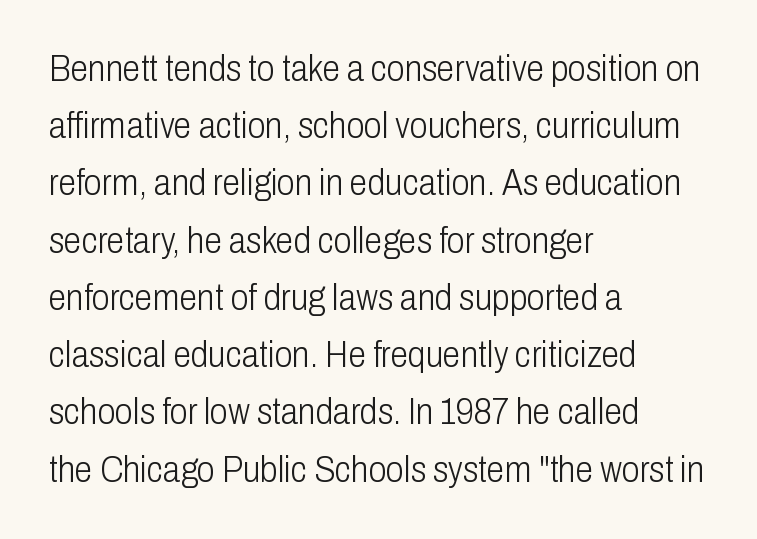
The image shows 36 px light, condensed sans-serif type, upright; set left-aligned, normal line spacing (1.59x), normal letter spacing, not underlined; low stroke contrast and a medium x-height.
